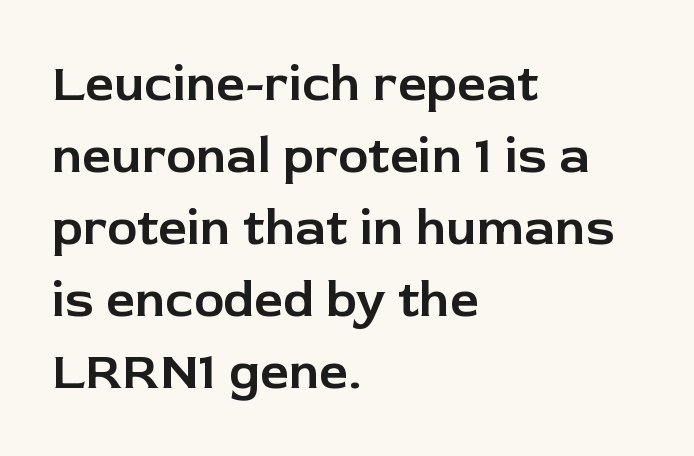
{"serif": "no", "italic": "no", "width": "normal", "stroke_contrast": "low", "x_height": "medium", "monospaced": "no", "underline": "no", "align": "left", "line_spacing": "normal", "line_spacing_ratio": 1.41, "letter_spacing": "normal", "letter_spacing_em": 0.0, "glyph_px": 51}
